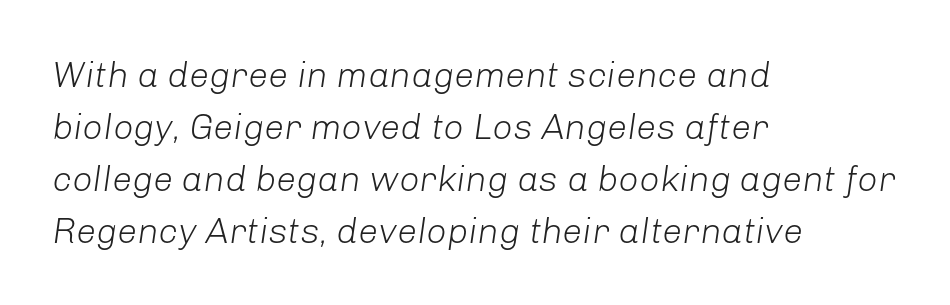
The image shows 36 px light type, italic (leaning right); set left-aligned, normal line spacing (1.44x), normal letter spacing, not underlined; low stroke contrast and a medium x-height.
